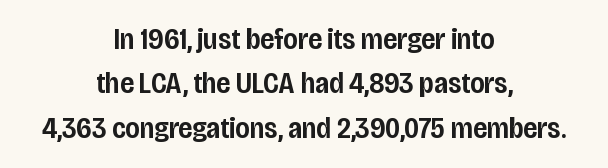
The image shows 30 px semibold, condensed sans-serif type, upright; set centered, normal line spacing (1.48x), normal letter spacing, not underlined; low stroke contrast and a large x-height.
